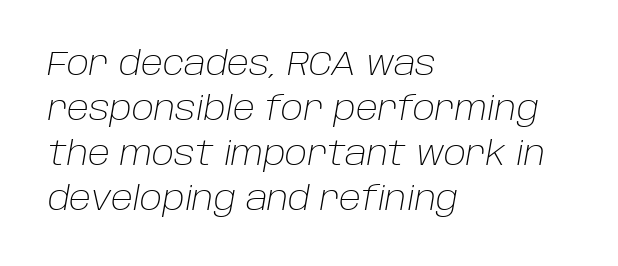
Q: Is the text bold? A: No.
Q: Is the text italic (slanted)? A: Yes, it leans right by about 10 degrees.
Q: Is the text underlined? A: No.
Q: How is the paragraph aligned? A: Left-aligned.
Q: Is the spacing between letters normal or unusually wide? A: Normal.
Q: Is the spacing between lines tight, normal or loose? A: Normal.
Q: Width (condensed, normal, or wide)? A: Normal.
Q: Stroke contrast? A: Low.
Q: x-height? A: Large.
Q: Monospaced? A: No.
